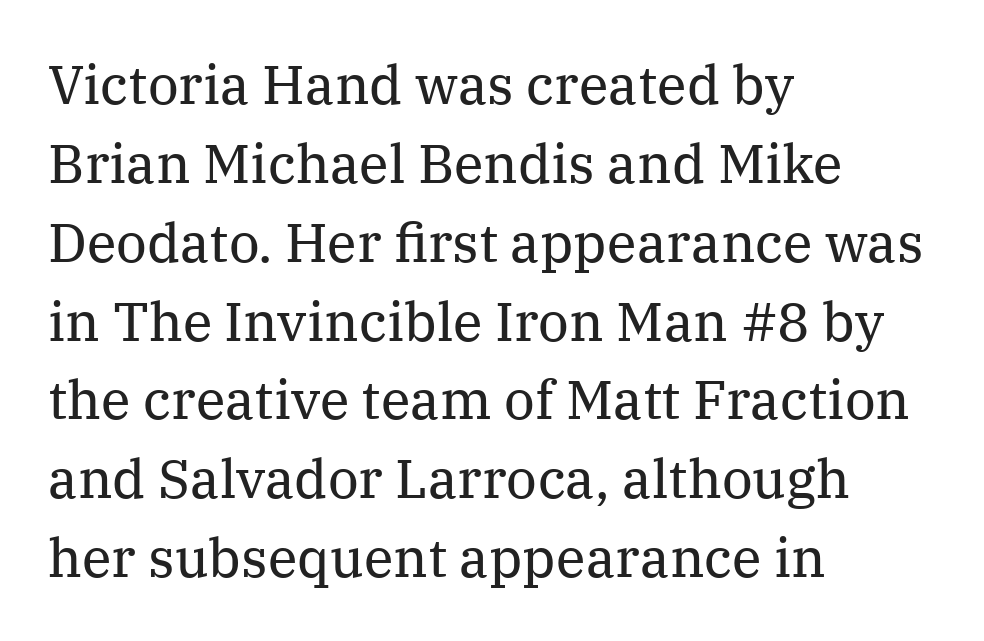
The image shows 54 px regular-weight serif type, upright; set left-aligned, normal line spacing (1.46x), normal letter spacing, not underlined; medium stroke contrast and a medium x-height.
